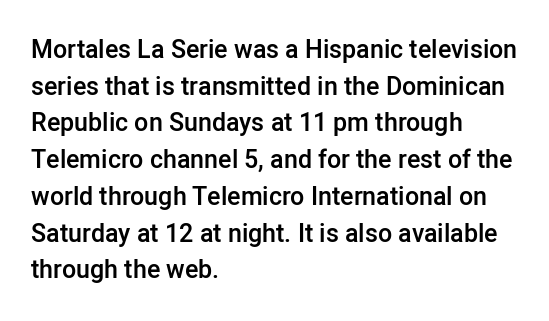
The gaps between neighbouring characters are ordinary and unremarkable. Clear beneath every line of the passage. The lettering holds an erect, upright posture throughout. Line starts are locked; line ends wander.
